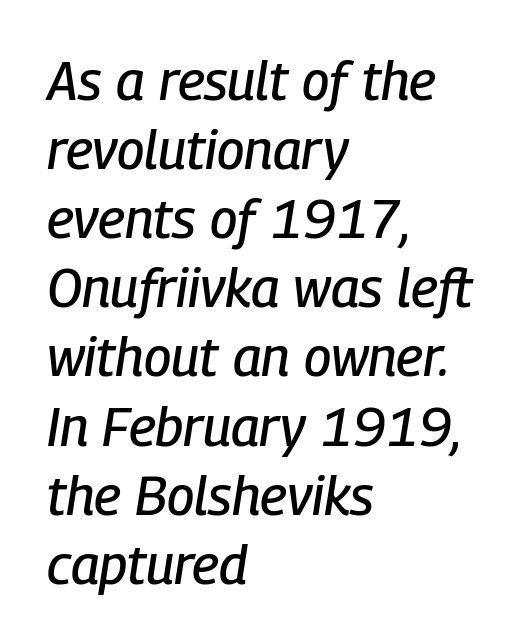
Q: Is the text italic (slanted)? A: Yes, it leans right by about 9 degrees.
Q: Is the text underlined? A: No.
Q: How is the paragraph aligned? A: Left-aligned.
Q: Is the spacing between letters normal or unusually wide? A: Normal.
Q: Is the spacing between lines tight, normal or loose? A: Normal.
Q: Width (condensed, normal, or wide)? A: Condensed.
Q: Stroke contrast? A: Low.
Q: x-height? A: Medium.
Q: Monospaced? A: No.
